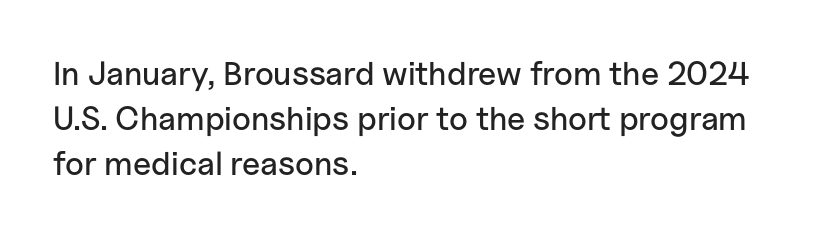
Character widths vary here, with narrow letters taking less room than wide ones. A clean baseline with only descenders dipping below it. Horizontal alignment here is leftward, the default for most running prose. How would I describe the line gaps? Plain and ordinary.
